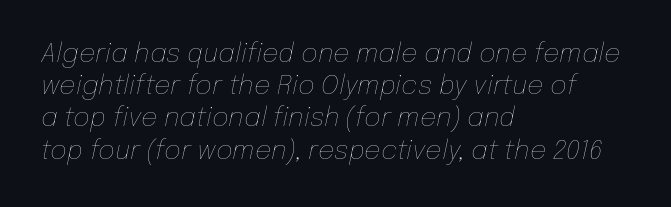
Leftover space on each line is placed entirely after the last word. Anything drawn beneath the words? Only blank space. The letters sit at their default tracking, neither squeezed nor spread. It's the slanting kind of type. The strokes carry an ordinary text weight at most.
